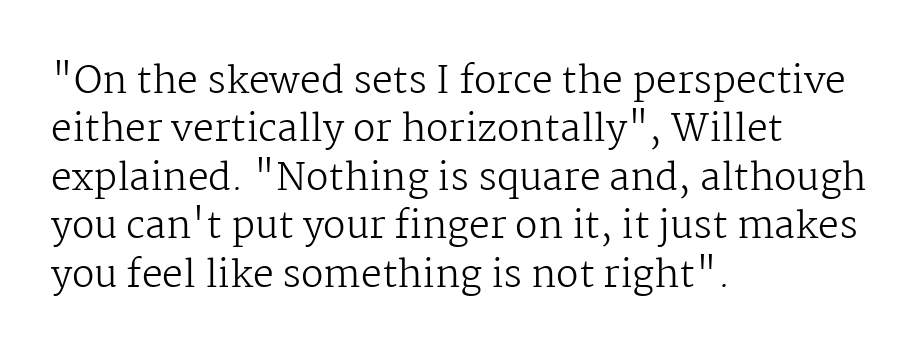
{"serif": "yes", "italic": "no", "bold": "no", "weight": "regular", "width": "normal", "stroke_contrast": "medium", "x_height": "medium", "monospaced": "no", "underline": "no", "align": "left", "line_spacing": "normal", "line_spacing_ratio": 1.31, "letter_spacing": "normal", "letter_spacing_em": 0.0, "glyph_px": 37}
